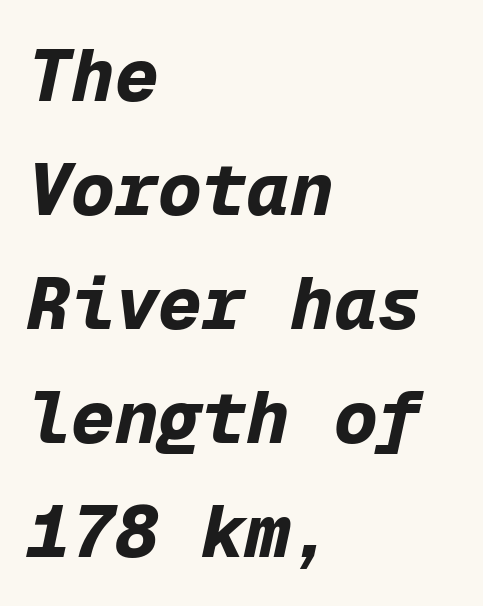
Q: Is the text bold? A: Yes.
Q: Is the text italic (slanted)? A: Yes, it leans right by about 12 degrees.
Q: Is the text underlined? A: No.
Q: How is the paragraph aligned? A: Left-aligned.
Q: Is the spacing between letters normal or unusually wide? A: Normal.
Q: Is the spacing between lines tight, normal or loose? A: Normal.
Q: Width (condensed, normal, or wide)? A: Normal.
Q: Stroke contrast? A: Low.
Q: x-height? A: Medium.
Q: Monospaced? A: Yes.
